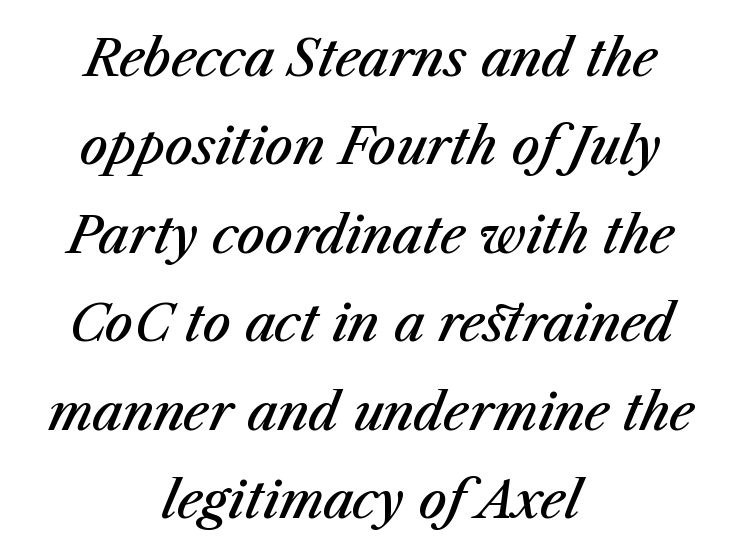
Q: Is the text bold? A: Semi-bold.
Q: Is the text italic (slanted)? A: Yes, it leans right by about 23 degrees.
Q: Is the text underlined? A: No.
Q: How is the paragraph aligned? A: Centered.
Q: Is the spacing between letters normal or unusually wide? A: Normal.
Q: Width (condensed, normal, or wide)? A: Normal.
Q: Stroke contrast? A: Medium.
Q: x-height? A: Medium.
Q: Monospaced? A: No.
